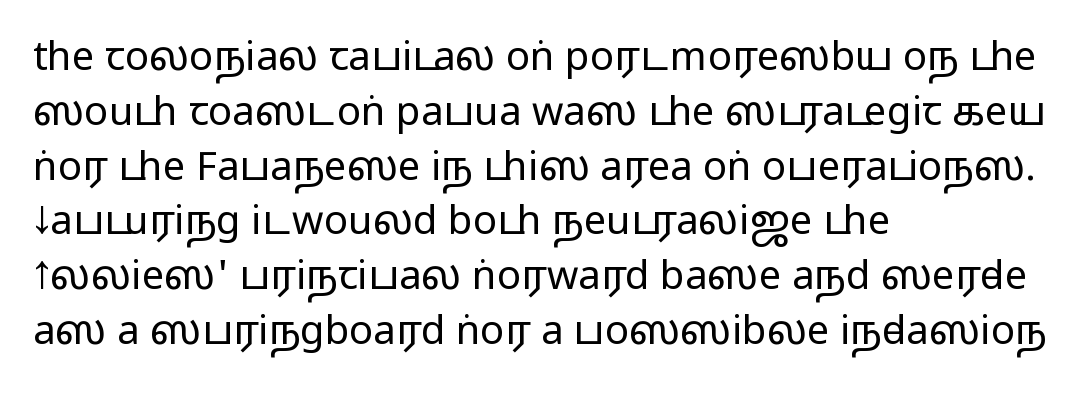
The image shows 40 px regular-weight, wide sans-serif type, upright; set left-aligned, normal line spacing (1.37x), normal letter spacing, not underlined; low stroke contrast and a medium x-height.
